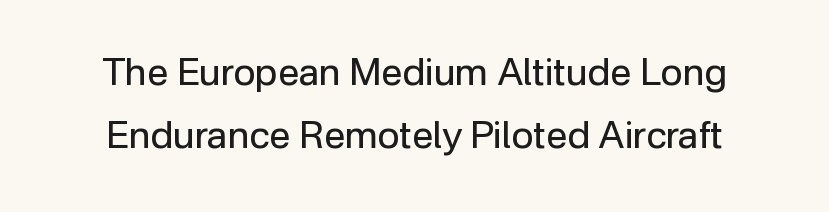
Glyph-to-glyph distance matches everyday printed text. This sample has the flowing, uneven cadence of proportional lettering. What kind of face is this? One without serifs — a sans. Each new line begins a customary step beneath the previous one. Anything drawn beneath the words? Only blank space. The letters stand straight up with perfectly vertical stems.
